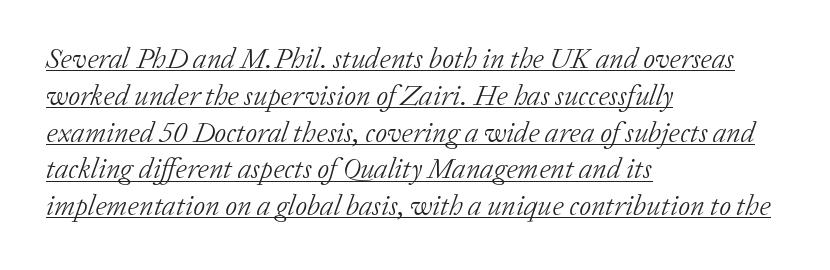
Q: Is the text bold? A: No.
Q: Is the text italic (slanted)? A: Yes, it leans right by about 20 degrees.
Q: Is the typeface a serif or a sans-serif typeface? A: Serif.
Q: Is the text underlined? A: Yes.
Q: How is the paragraph aligned? A: Left-aligned.
Q: Is the spacing between letters normal or unusually wide? A: Normal.
Q: Is the spacing between lines tight, normal or loose? A: Normal.
Q: Width (condensed, normal, or wide)? A: Normal.
Q: Stroke contrast? A: Low.
Q: x-height? A: Medium.
Q: Monospaced? A: No.
